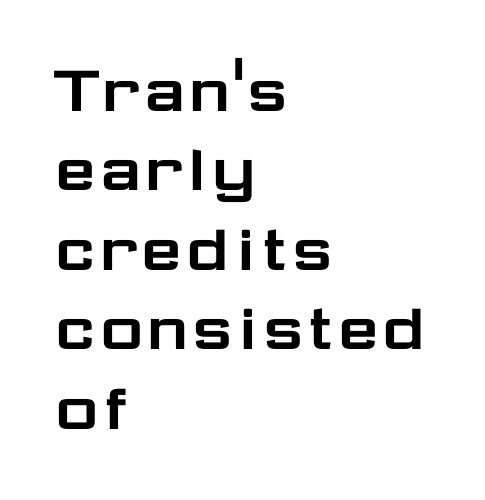
Q: Is the text italic (slanted)? A: No, it is upright.
Q: Is the typeface a serif or a sans-serif typeface? A: Sans-serif.
Q: Is the text underlined? A: No.
Q: How is the paragraph aligned? A: Left-aligned.
Q: Is the spacing between letters normal or unusually wide? A: Normal.
Q: Is the spacing between lines tight, normal or loose? A: Tight.
Q: Width (condensed, normal, or wide)? A: Wide.
Q: Stroke contrast? A: Low.
Q: x-height? A: Medium.
Q: Monospaced? A: No.
